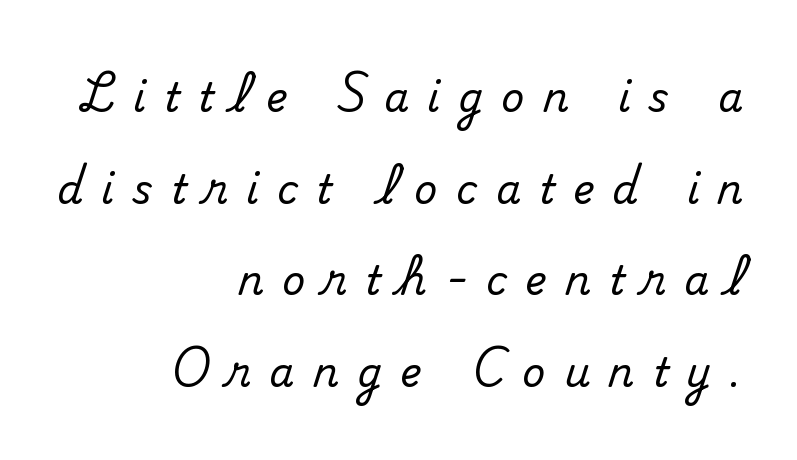
The image shows 40 px serif type; set right-aligned, loose line spacing (2.29x), unusually wide letter spacing (+0.46 em), not underlined; medium stroke contrast and a small x-height.
